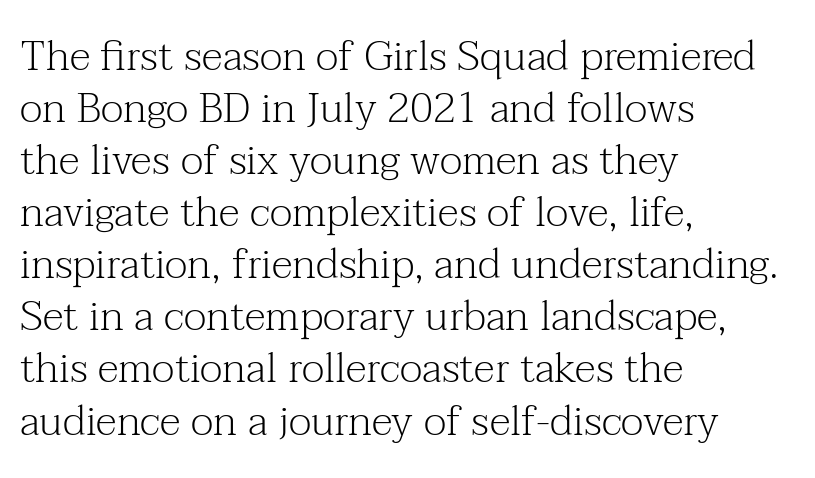
{"serif": "yes", "italic": "no", "bold": "no", "weight": "light", "width": "normal", "stroke_contrast": "medium", "x_height": "medium", "monospaced": "no", "underline": "no", "align": "left", "line_spacing_ratio": 1.24, "letter_spacing": "normal", "letter_spacing_em": 0.0, "glyph_px": 42}
